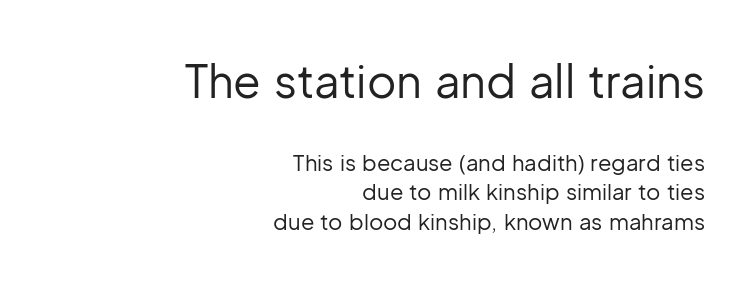
Q: Is the text bold? A: No.
Q: Is the text italic (slanted)? A: No, it is upright.
Q: Is the typeface a serif or a sans-serif typeface? A: Sans-serif.
Q: Is the text underlined? A: No.
Q: How is the paragraph aligned? A: Right-aligned.
Q: Is the spacing between letters normal or unusually wide? A: Normal.
Q: Is the spacing between lines tight, normal or loose? A: Normal.
Q: Which block of text is set in a larger size, the first (top) or the second (bottom)? A: The first (top) one.
Q: Width (condensed, normal, or wide)? A: Normal.
Q: Stroke contrast? A: Low.
Q: x-height? A: Medium.
Q: Monospaced? A: No.
